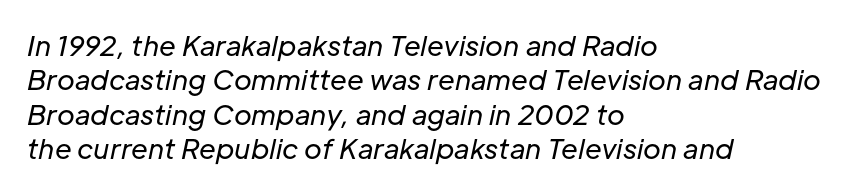
{"italic": "yes", "lean": "right", "slant_degrees": 12, "bold": "no", "underline": "no", "align": "left", "line_spacing": "normal", "line_spacing_ratio": 1.27, "letter_spacing": "normal", "letter_spacing_em": 0.0, "glyph_px": 27}
